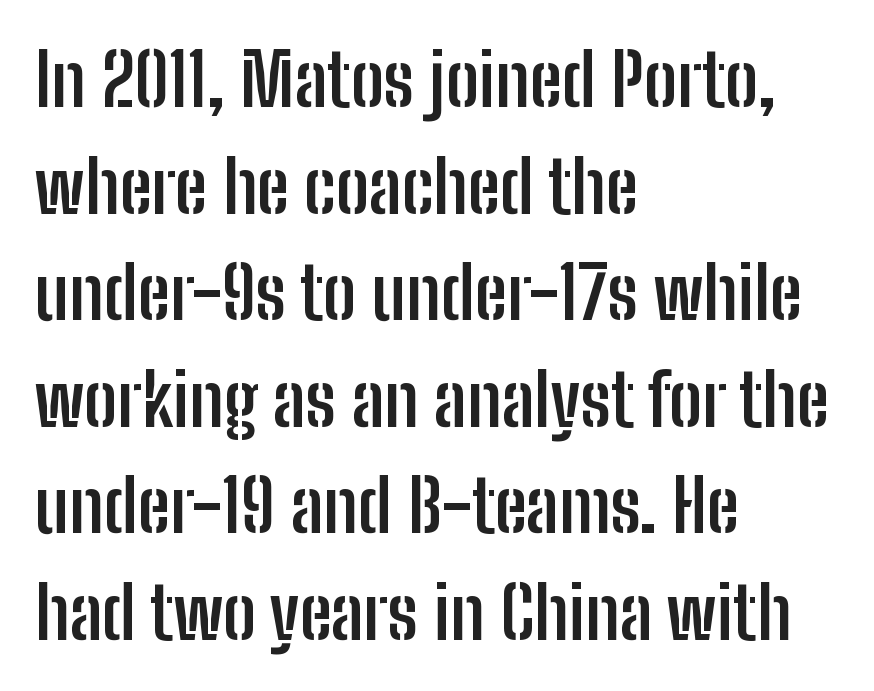
{"serif": "no", "italic": "no", "bold": "yes", "weight": "semibold", "width": "condensed", "stroke_contrast": "low", "x_height": "medium", "monospaced": "no", "underline": "no", "align": "left", "line_spacing": "normal", "line_spacing_ratio": 1.46, "letter_spacing": "normal", "letter_spacing_em": 0.0, "glyph_px": 73}
